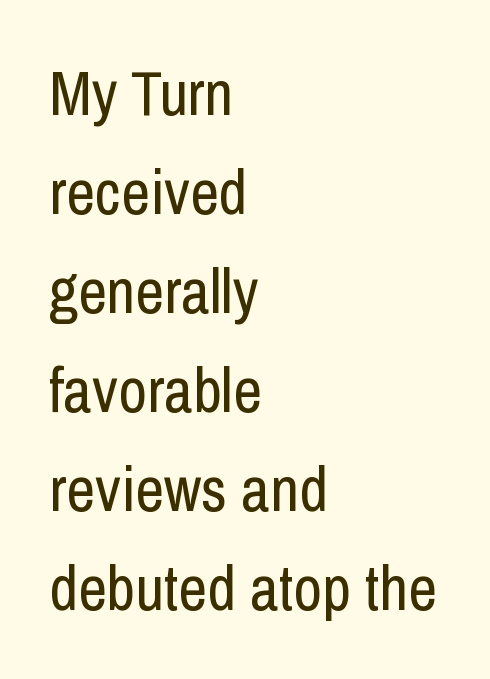
{"serif": "no", "italic": "no", "bold": "no", "weight": "regular", "width": "condensed", "stroke_contrast": "low", "x_height": "medium", "monospaced": "no", "underline": "no", "align": "left", "line_spacing": "normal", "line_spacing_ratio": 1.57, "letter_spacing": "normal", "letter_spacing_em": 0.0, "glyph_px": 63}
